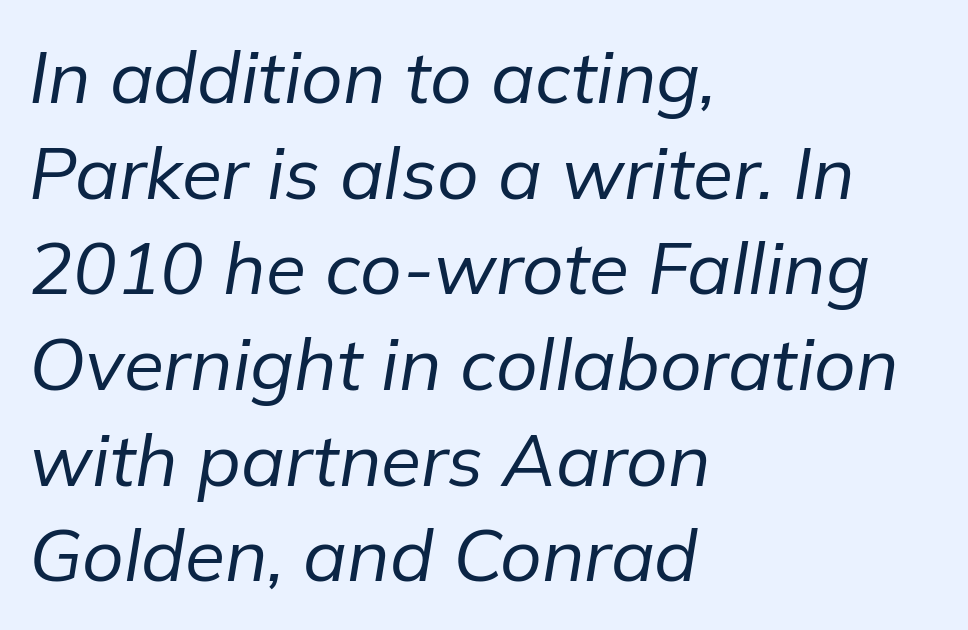
{"italic": "yes", "lean": "right", "slant_degrees": 9, "bold": "no", "weight": "regular", "width": "normal", "stroke_contrast": "low", "x_height": "medium", "monospaced": "no", "underline": "no", "align": "left", "line_spacing": "normal", "line_spacing_ratio": 1.31, "letter_spacing": "normal", "letter_spacing_em": 0.0, "glyph_px": 73}
